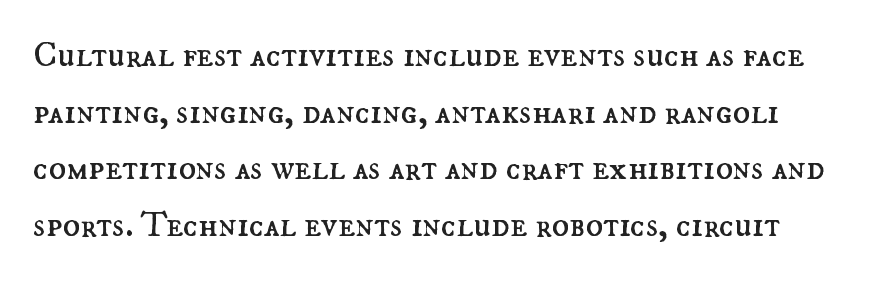
{"italic": "no", "bold": "no", "weight": "regular", "width": "normal", "stroke_contrast": "medium", "x_height": "small", "monospaced": "no", "underline": "no", "line_spacing": "normal", "line_spacing_ratio": 1.57, "letter_spacing": "normal", "letter_spacing_em": 0.0, "glyph_px": 36}
